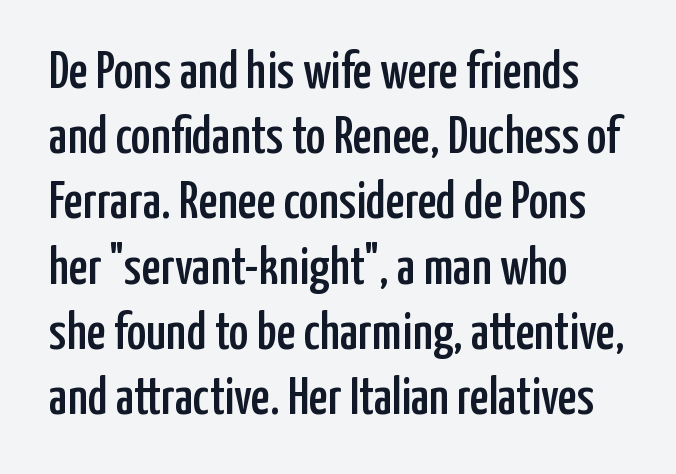
The image shows 53 px condensed sans-serif type, upright; set left-aligned, line spacing 1.23x, normal letter spacing, not underlined; low stroke contrast and a medium x-height.
